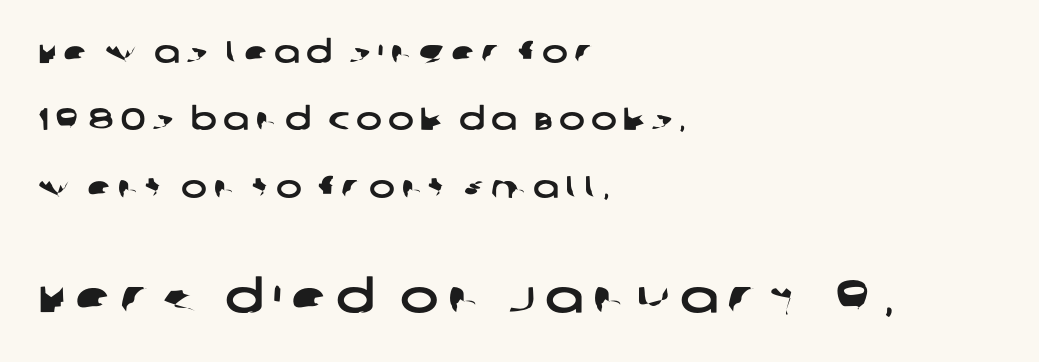
Q: Is the typeface a serif or a sans-serif typeface? A: Sans-serif.
Q: Is the text underlined? A: No.
Q: How is the paragraph aligned? A: Left-aligned.
Q: Is the spacing between letters normal or unusually wide? A: Unusually wide.
Q: Is the spacing between lines tight, normal or loose? A: Loose.
Q: Which block of text is set in a larger size, the first (top) or the second (bottom)? A: The second (bottom) one.
Q: Width (condensed, normal, or wide)? A: Wide.
Q: Stroke contrast? A: Low.
Q: x-height? A: Large.
Q: Monospaced? A: No.
